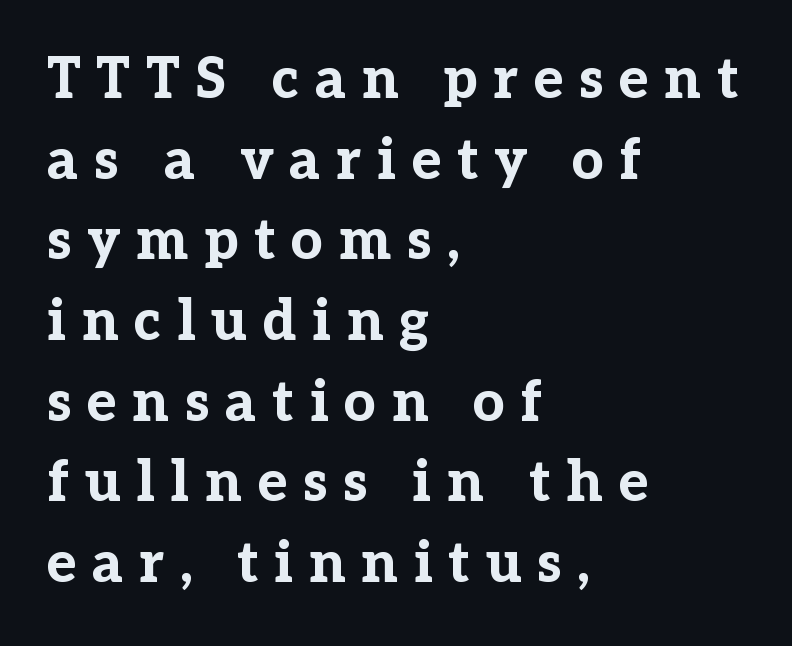
The paragraph shown leans on its left margin. Vertical spacing — default. The rendering inserts visible extra space after every character. Note the varied advance widths — an 'i' is clearly narrower than an 'm'. Do the letters lean? They stand straight.
